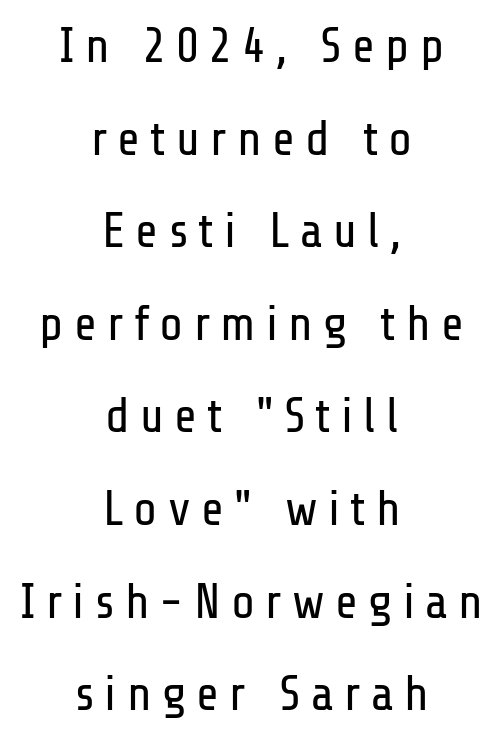
{"serif": "no", "italic": "no", "bold": "no", "weight": "regular", "width": "condensed", "stroke_contrast": "low", "x_height": "medium", "monospaced": "no", "underline": "no", "align": "center", "line_spacing_ratio": 1.89, "letter_spacing": "wide", "letter_spacing_em": 0.21, "glyph_px": 49}
